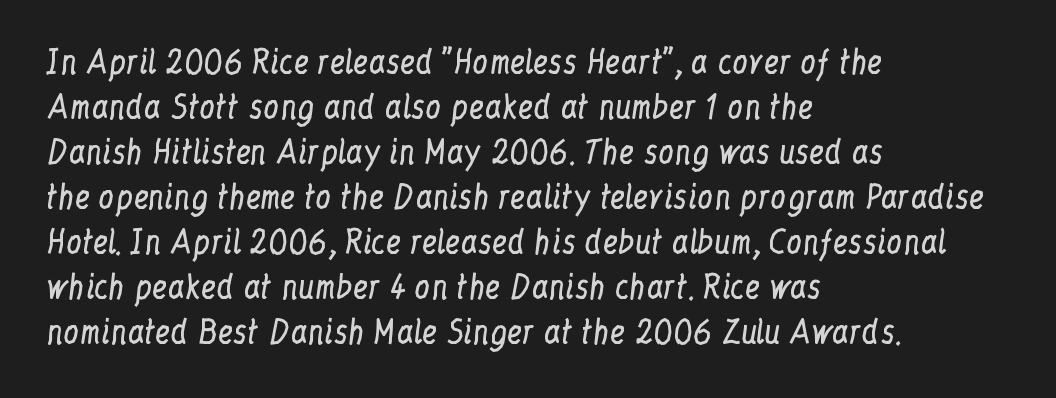
Q: Is the text bold? A: No.
Q: Is the text italic (slanted)? A: Yes.
Q: Is the typeface a serif or a sans-serif typeface? A: Serif.
Q: Is the text underlined? A: No.
Q: How is the paragraph aligned? A: Left-aligned.
Q: Is the spacing between letters normal or unusually wide? A: Normal.
Q: Is the spacing between lines tight, normal or loose? A: Normal.
Q: Width (condensed, normal, or wide)? A: Condensed.
Q: Stroke contrast? A: Low.
Q: x-height? A: Medium.
Q: Monospaced? A: No.
